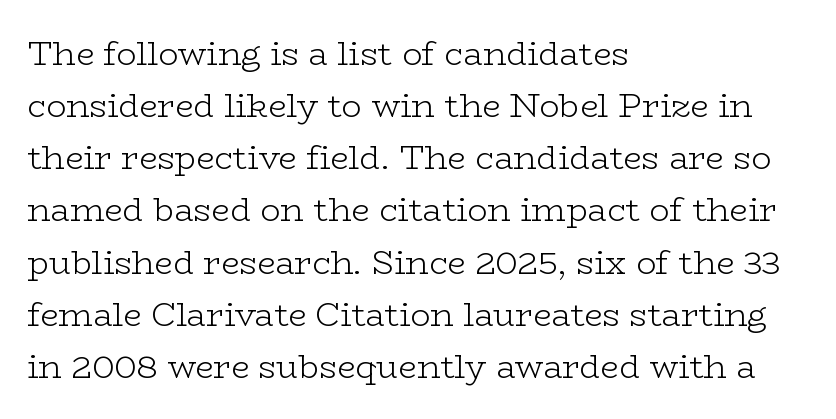
The specimen omits any rule beneath the text block's lines. No extra ink here — the face is not bold. Visually the block forms a straight wall on the left and a jagged coastline on the right. This sample uses plain, unmodified letter spacing. Each new line begins a customary step beneath the previous one.
